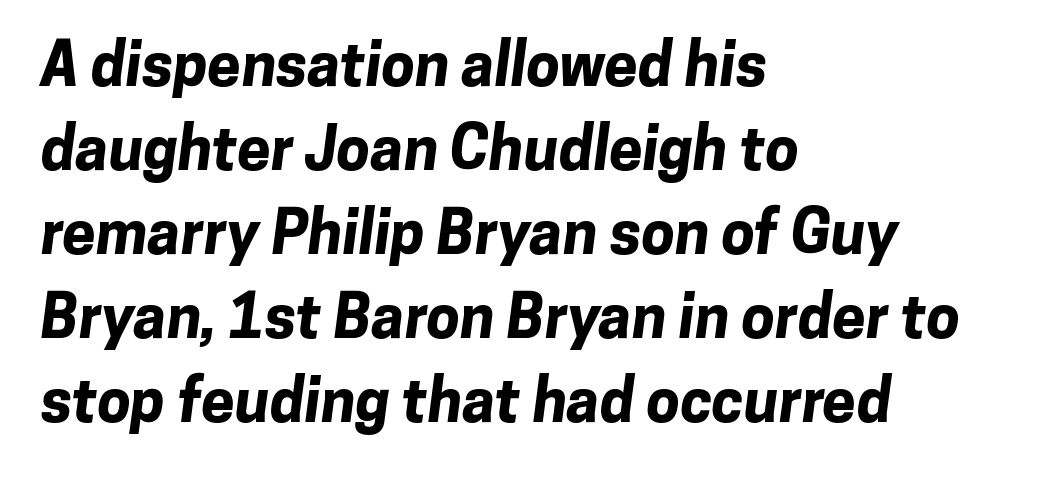
{"serif": "no", "bold": "yes", "weight": "bold", "width": "normal", "stroke_contrast": "low", "x_height": "medium", "monospaced": "no", "underline": "no", "align": "left", "line_spacing": "normal", "line_spacing_ratio": 1.4, "letter_spacing": "normal", "letter_spacing_em": 0.0, "glyph_px": 60}
